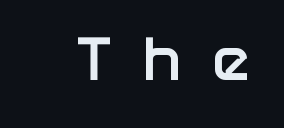
The image shows 64 px semibold sans-serif type, upright; set unusually wide letter spacing (+0.41 em), not underlined; low stroke contrast and a medium x-height.
